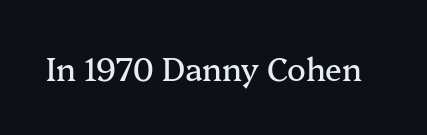
{"serif": "yes", "italic": "no", "width": "normal", "stroke_contrast": "medium", "x_height": "medium", "monospaced": "no", "underline": "no", "letter_spacing": "normal", "letter_spacing_em": 0.0, "glyph_px": 31}
